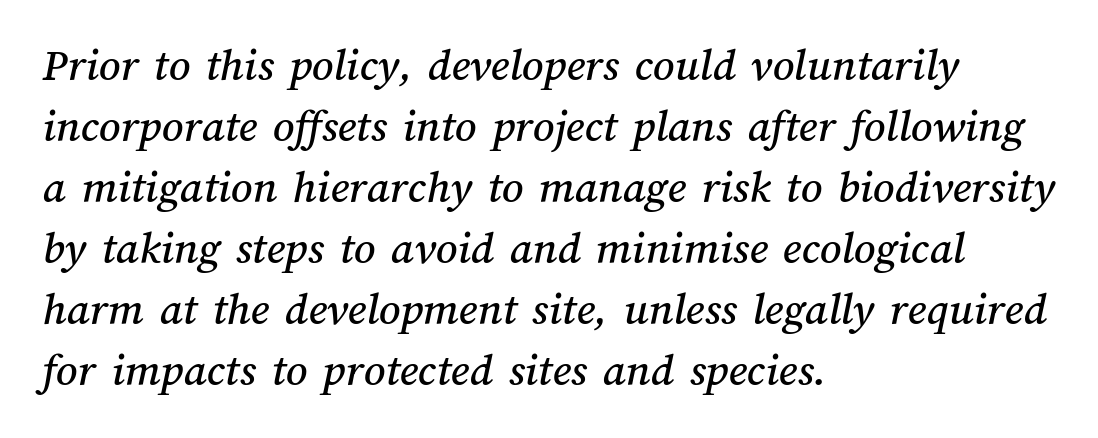
{"width": "normal", "stroke_contrast": "medium", "x_height": "medium", "monospaced": "no", "underline": "no", "align": "left", "line_spacing": "normal", "line_spacing_ratio": 1.3, "letter_spacing": "normal", "letter_spacing_em": 0.0, "glyph_px": 47}
